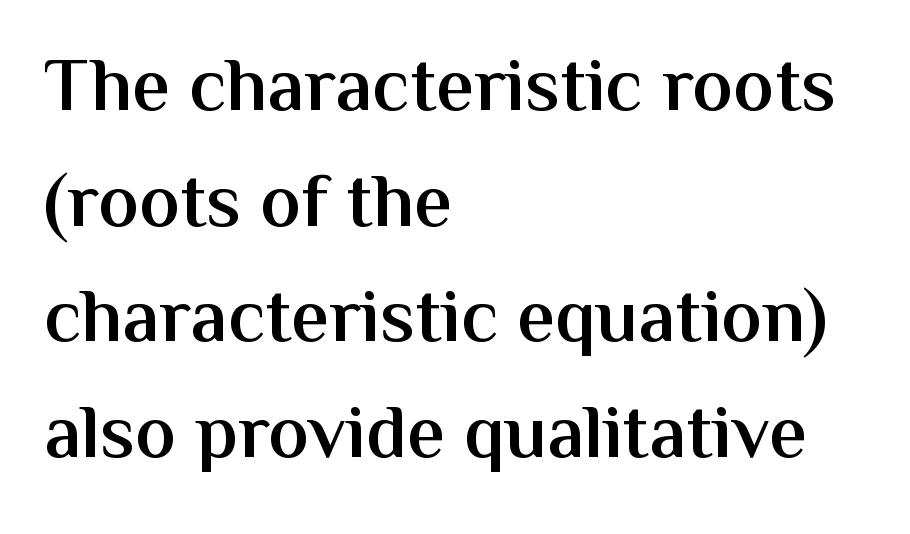
{"serif": "no", "italic": "no", "bold": "semi", "weight": "semibold", "width": "normal", "stroke_contrast": "medium", "x_height": "medium", "monospaced": "no", "underline": "no", "align": "left", "line_spacing": "normal", "line_spacing_ratio": 1.52, "letter_spacing": "normal", "letter_spacing_em": 0.0, "glyph_px": 76}
